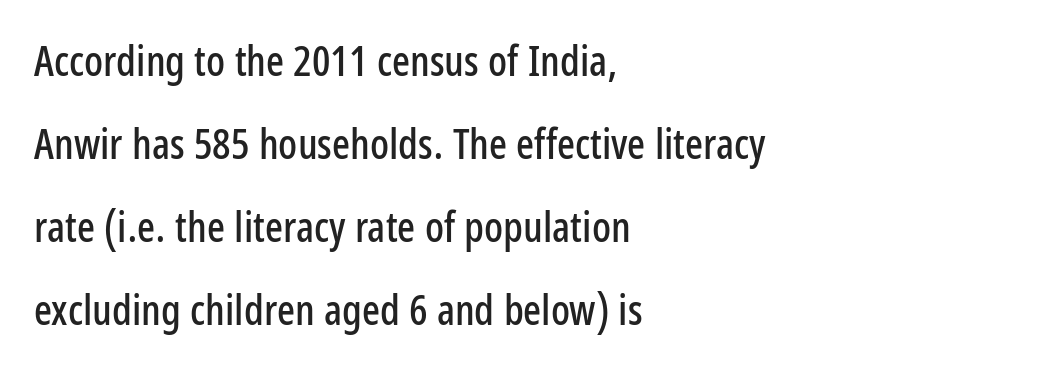
The image shows 42 px condensed sans-serif type, upright; set left-aligned, loose line spacing (1.98x), normal letter spacing, not underlined; low stroke contrast and a medium x-height.
